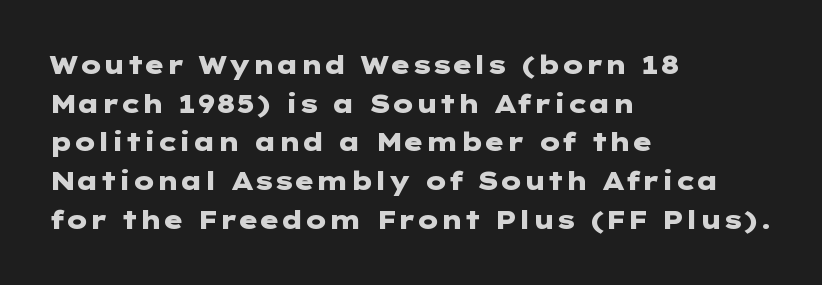
Q: Is the text bold? A: Yes.
Q: Is the text italic (slanted)? A: No, it is upright.
Q: Is the text underlined? A: No.
Q: How is the paragraph aligned? A: Left-aligned.
Q: Is the spacing between letters normal or unusually wide? A: Normal.
Q: Is the spacing between lines tight, normal or loose? A: Normal.
